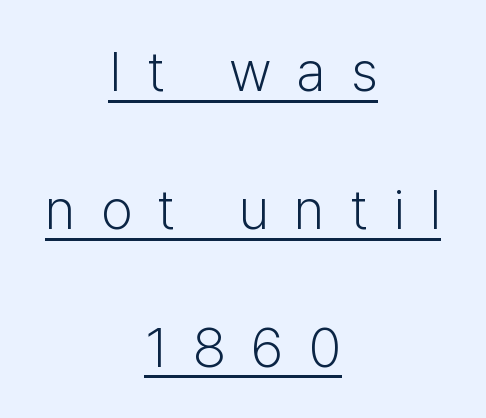
{"serif": "no", "italic": "no", "bold": "no", "weight": "light", "width": "normal", "stroke_contrast": "low", "x_height": "medium", "monospaced": "no", "underline": "yes", "align": "center", "line_spacing": "loose", "line_spacing_ratio": 2.46, "letter_spacing": "wide", "letter_spacing_em": 0.45, "glyph_px": 56}
